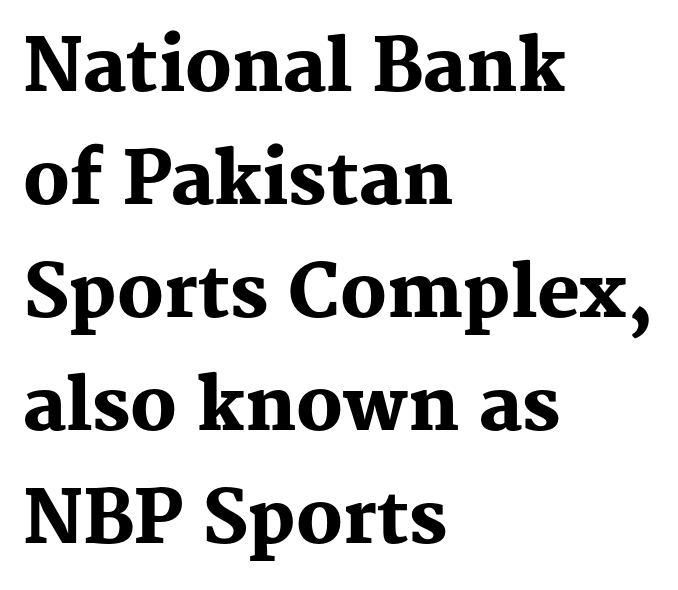
Q: Is the text bold? A: Yes.
Q: Is the text italic (slanted)? A: No, it is upright.
Q: Is the typeface a serif or a sans-serif typeface? A: Serif.
Q: Is the text underlined? A: No.
Q: How is the paragraph aligned? A: Left-aligned.
Q: Is the spacing between letters normal or unusually wide? A: Normal.
Q: Is the spacing between lines tight, normal or loose? A: Normal.
Q: Width (condensed, normal, or wide)? A: Normal.
Q: Stroke contrast? A: Medium.
Q: x-height? A: Medium.
Q: Monospaced? A: No.
